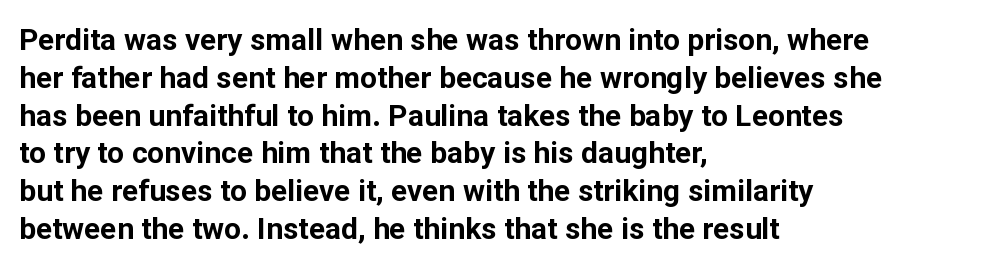
Q: Is the text bold? A: Yes.
Q: Is the text italic (slanted)? A: No, it is upright.
Q: Is the typeface a serif or a sans-serif typeface? A: Sans-serif.
Q: Is the text underlined? A: No.
Q: How is the paragraph aligned? A: Left-aligned.
Q: Is the spacing between letters normal or unusually wide? A: Normal.
Q: Is the spacing between lines tight, normal or loose? A: Normal.
Q: Width (condensed, normal, or wide)? A: Normal.
Q: Stroke contrast? A: Low.
Q: x-height? A: Medium.
Q: Monospaced? A: No.
